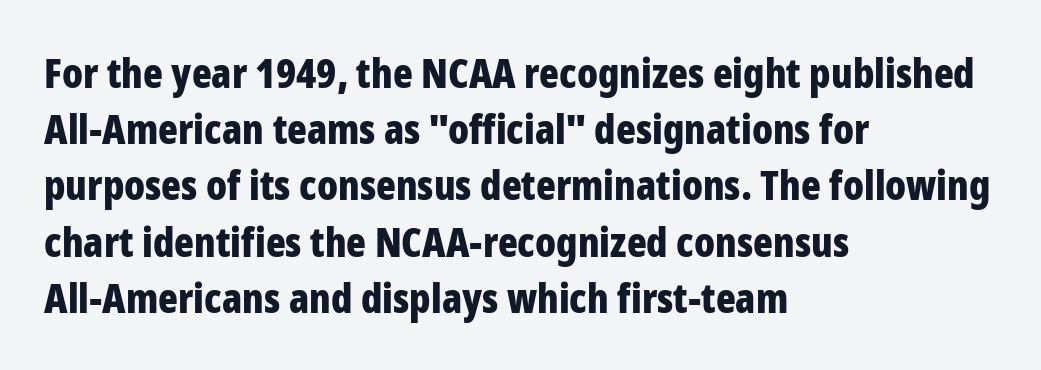
{"serif": "no", "italic": "no", "bold": "yes", "weight": "bold", "width": "condensed", "stroke_contrast": "low", "x_height": "medium", "monospaced": "no", "underline": "no", "align": "left", "line_spacing": "normal", "line_spacing_ratio": 1.37, "letter_spacing": "normal", "letter_spacing_em": 0.0, "glyph_px": 41}
